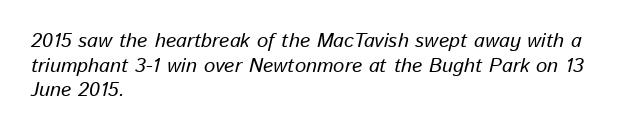
{"italic": "yes", "lean": "right", "slant_degrees": 13, "underline": "no", "align": "left", "line_spacing_ratio": 1.23, "letter_spacing": "normal", "letter_spacing_em": 0.0, "glyph_px": 20}
